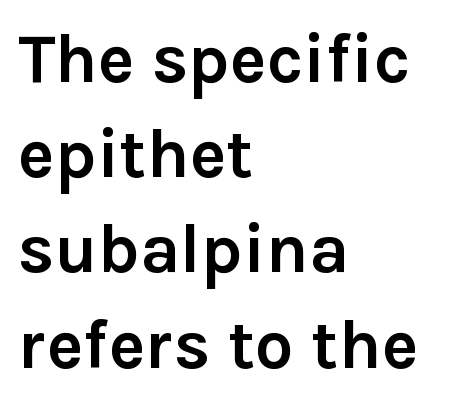
{"serif": "no", "italic": "no", "bold": "yes", "weight": "semibold", "width": "normal", "stroke_contrast": "low", "x_height": "medium", "monospaced": "no", "underline": "no", "align": "left", "line_spacing": "normal", "line_spacing_ratio": 1.38, "letter_spacing": "normal", "letter_spacing_em": 0.0, "glyph_px": 69}
